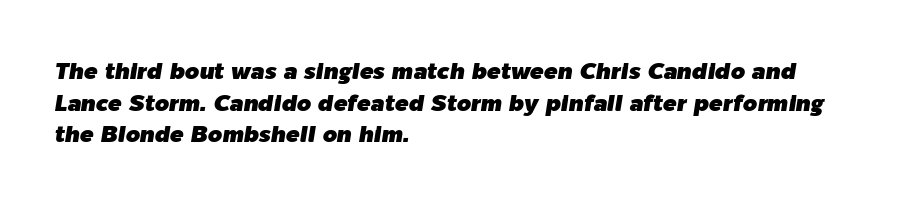
The font's italic variant was chosen for this text. Layout note: lines flush left. Rule under the text: the space is simply empty. In terms of letterspacing, this is plain default setting. The line-height multiplier appears to be the usual default.
